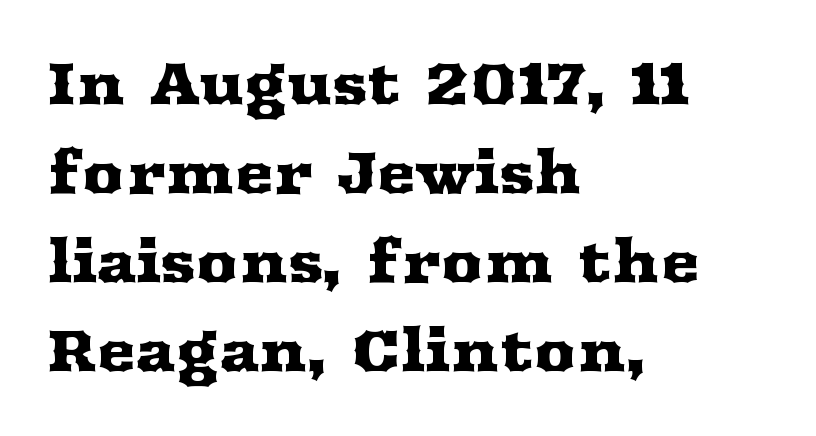
The image shows 59 px wide serif type, upright; set left-aligned, normal line spacing (1.51x), normal letter spacing, not underlined; medium stroke contrast and a medium x-height.
